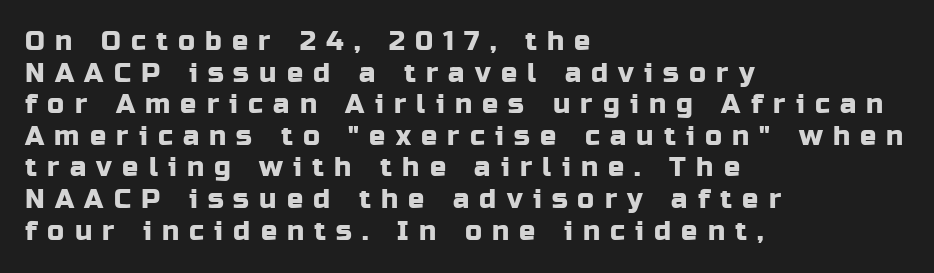
Letter spacing: wide. A bare baseline throughout the passage. Visually the block forms a straight wall on the left and a jagged coastline on the right. Italic? Not at all — the glyphs are vertical.
